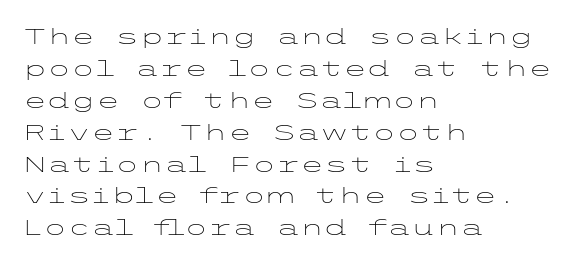
This sample uses an upright cut, with every glyph sitting square on the baseline. Check the space under the baseline: it is left empty. These lines are set flush left with a ragged right edge. Weight: not bold — regular or lighter.
